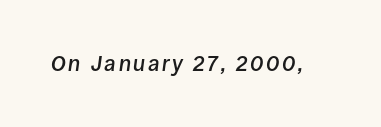
{"italic": "yes", "lean": "right", "slant_degrees": 8, "bold": "semi", "underline": "no", "glyph_px": 21}
